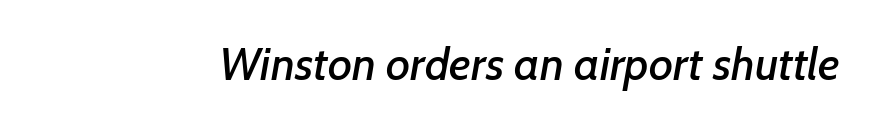
{"serif": "no", "width": "normal", "stroke_contrast": "low", "x_height": "medium", "monospaced": "no", "underline": "no", "letter_spacing": "normal", "letter_spacing_em": 0.0, "glyph_px": 46}
